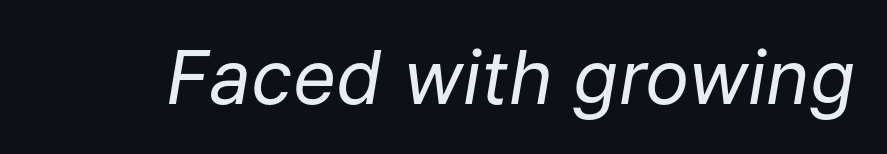
Q: Is the text bold? A: No.
Q: Is the text italic (slanted)? A: Yes, it leans right by about 9 degrees.
Q: Is the text underlined? A: No.
Q: Is the spacing between letters normal or unusually wide? A: Normal.
Q: Width (condensed, normal, or wide)? A: Normal.
Q: Stroke contrast? A: Low.
Q: x-height? A: Medium.
Q: Monospaced? A: No.
